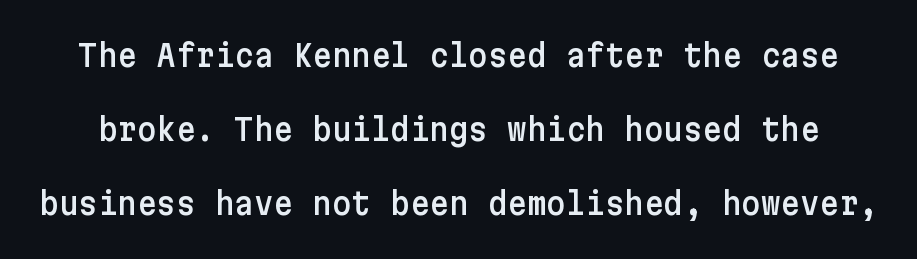
The image shows 30 px sans-serif type, upright; set loose line spacing (2.47x), normal letter spacing, not underlined; low stroke contrast and a medium x-height.
